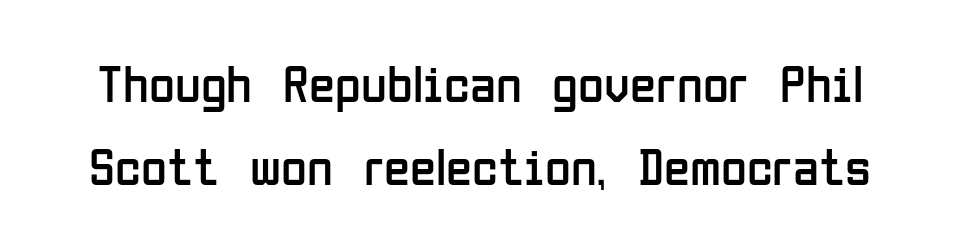
Is this a fixed-width face? No — the glyphs have proportional, varying widths. No feet cap the strokes, marking this as sans-serif type. Stems here are at most as thick as an everyday book face. Honestly, there is no underline to notice here at all. How are the letters spaced? Ordinarily, with no added tracking.
